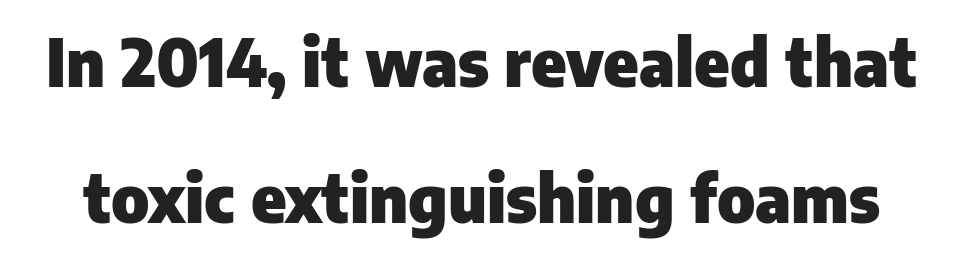
The rendering keeps characters at their native spacing. Do the letters lean? They stand straight. Emphasis by weight is at full strength: bold. This rendering employs a face without finishing strokes, i.e., a sans-serif. A great deal of white space separates one row of letters from the next.
